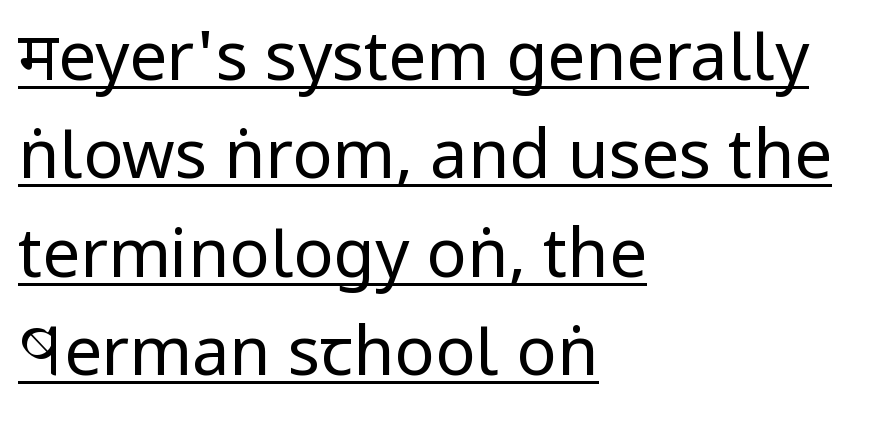
The image shows 67 px regular-weight, condensed sans-serif type, upright; set left-aligned, normal line spacing (1.47x), normal letter spacing, underlined; low stroke contrast and a large x-height.
